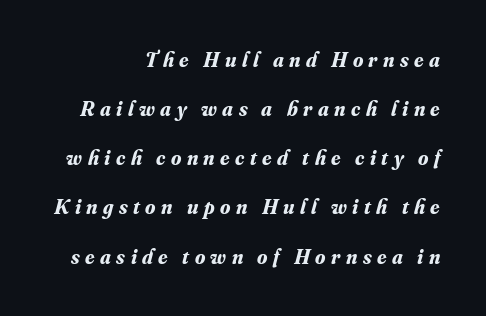
The image shows 21 px bold type, italic (leaning right); set right-aligned, loose line spacing (2.34x), unusually wide letter spacing (+0.26 em), not underlined.
